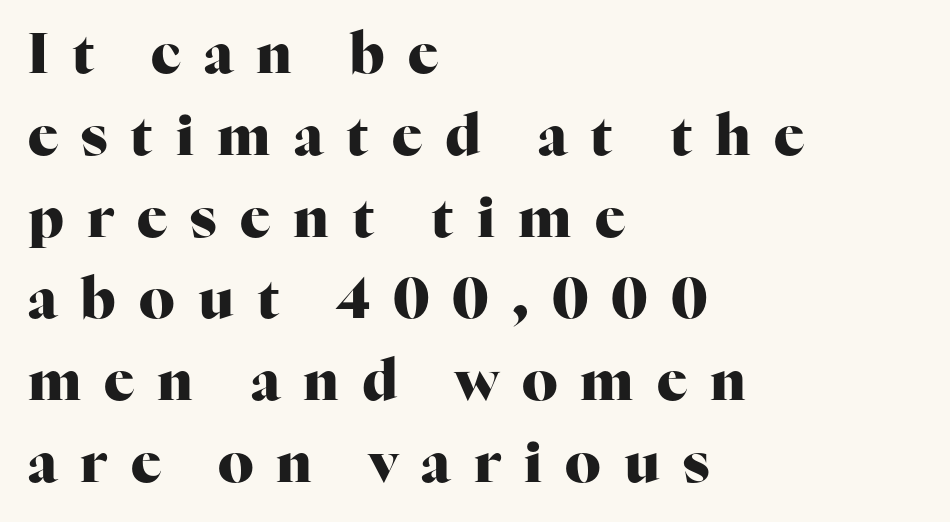
Q: Is the text bold? A: Yes.
Q: Is the text italic (slanted)? A: No, it is upright.
Q: Is the typeface a serif or a sans-serif typeface? A: Serif.
Q: Is the text underlined? A: No.
Q: How is the paragraph aligned? A: Left-aligned.
Q: Is the spacing between letters normal or unusually wide? A: Unusually wide.
Q: Is the spacing between lines tight, normal or loose? A: Normal.
Q: Width (condensed, normal, or wide)? A: Normal.
Q: Stroke contrast? A: High.
Q: x-height? A: Medium.
Q: Monospaced? A: No.
